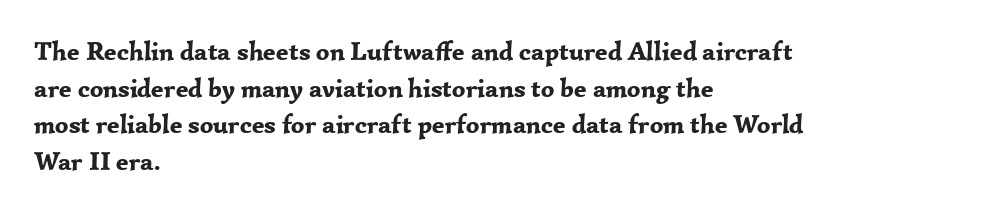
Q: Is the text bold? A: Yes.
Q: Is the text italic (slanted)? A: No, it is upright.
Q: Is the text underlined? A: No.
Q: How is the paragraph aligned? A: Left-aligned.
Q: Is the spacing between letters normal or unusually wide? A: Normal.
Q: Is the spacing between lines tight, normal or loose? A: Normal.
